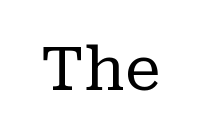
{"serif": "yes", "italic": "no", "bold": "no", "weight": "regular", "width": "normal", "stroke_contrast": "low", "x_height": "medium", "monospaced": "no", "underline": "no", "letter_spacing": "normal", "letter_spacing_em": 0.0, "glyph_px": 61}
